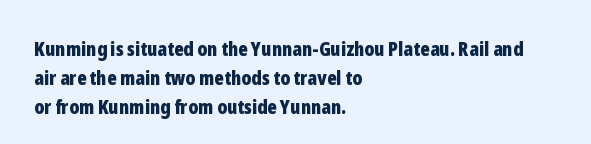
The image shows 20 px bold type, upright; set left-aligned, normal line spacing (1.46x), normal letter spacing, not underlined.
